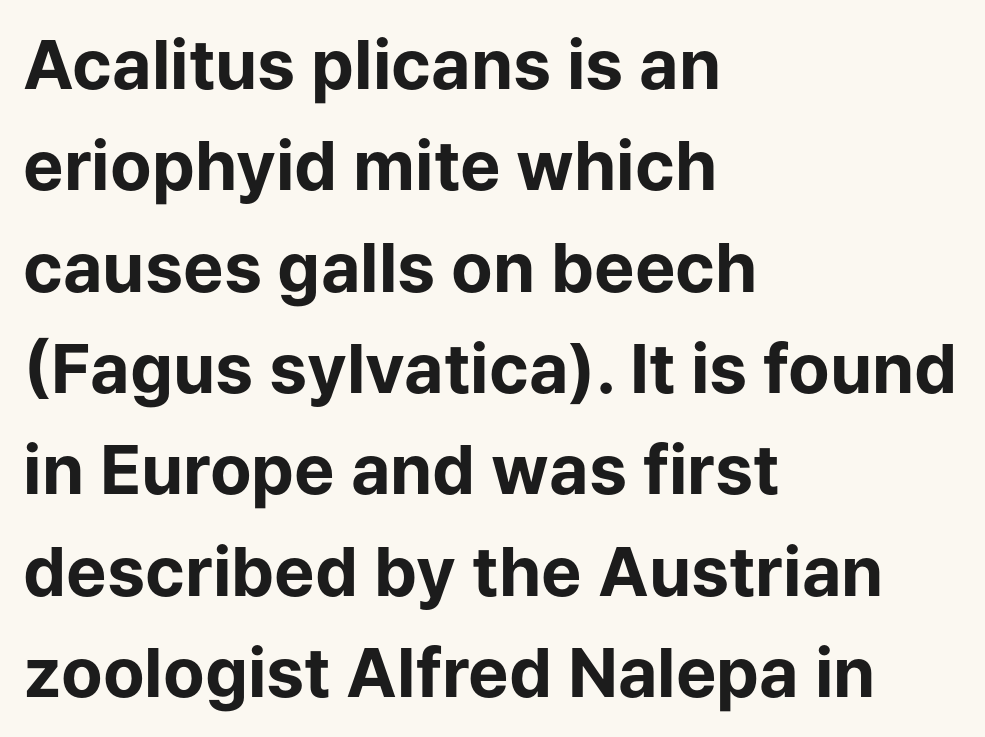
The image shows 68 px bold sans-serif type, upright; set left-aligned, normal line spacing (1.49x), normal letter spacing, not underlined; low stroke contrast and a medium x-height.
